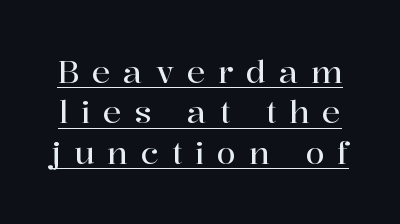
{"serif": "yes", "italic": "no", "width": "normal", "stroke_contrast": "high", "x_height": "medium", "monospaced": "no", "underline": "yes", "line_spacing": "normal", "line_spacing_ratio": 1.3, "letter_spacing": "wide", "letter_spacing_em": 0.41, "glyph_px": 31}
